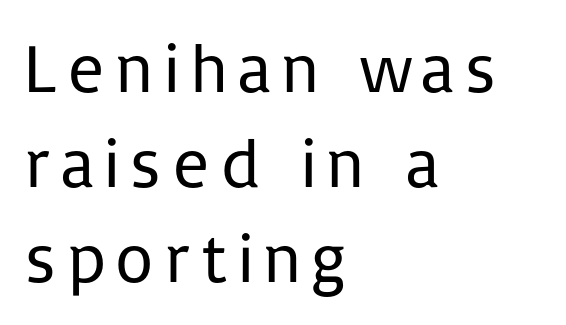
Q: Is the text bold? A: No.
Q: Is the text italic (slanted)? A: No, it is upright.
Q: Is the typeface a serif or a sans-serif typeface? A: Sans-serif.
Q: Is the text underlined? A: No.
Q: How is the paragraph aligned? A: Left-aligned.
Q: Is the spacing between lines tight, normal or loose? A: Normal.
Q: Width (condensed, normal, or wide)? A: Normal.
Q: Stroke contrast? A: Low.
Q: x-height? A: Medium.
Q: Monospaced? A: No.
